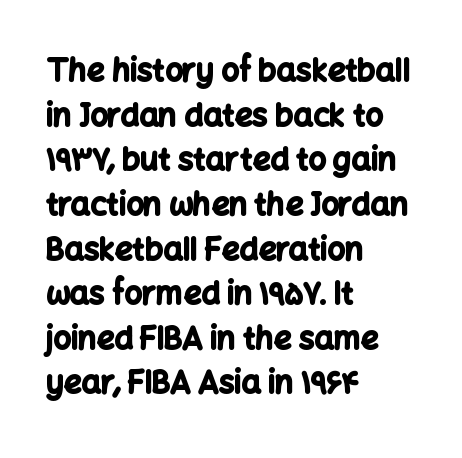
{"serif": "no", "italic": "no", "bold": "yes", "weight": "bold", "width": "normal", "stroke_contrast": "low", "x_height": "medium", "monospaced": "no", "underline": "no", "align": "left", "line_spacing": "normal", "line_spacing_ratio": 1.44, "letter_spacing": "normal", "letter_spacing_em": 0.0, "glyph_px": 31}
